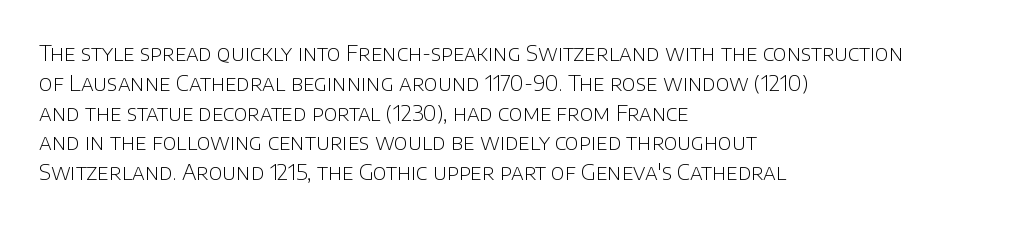
Q: Is the text bold? A: No.
Q: Is the text italic (slanted)? A: No, it is upright.
Q: Is the text underlined? A: No.
Q: How is the paragraph aligned? A: Left-aligned.
Q: Is the spacing between letters normal or unusually wide? A: Normal.
Q: Is the spacing between lines tight, normal or loose? A: Normal.
